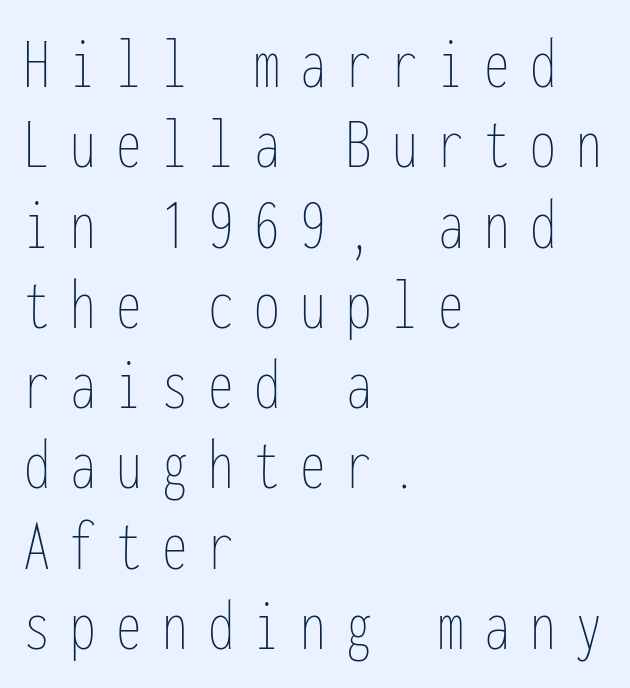
Q: Is the text bold? A: No.
Q: Is the text italic (slanted)? A: No, it is upright.
Q: Is the text underlined? A: No.
Q: How is the paragraph aligned? A: Left-aligned.
Q: Is the spacing between letters normal or unusually wide? A: Unusually wide.
Q: Is the spacing between lines tight, normal or loose? A: Tight.
Q: Width (condensed, normal, or wide)? A: Condensed.
Q: Stroke contrast? A: Low.
Q: x-height? A: Medium.
Q: Monospaced? A: Yes.
